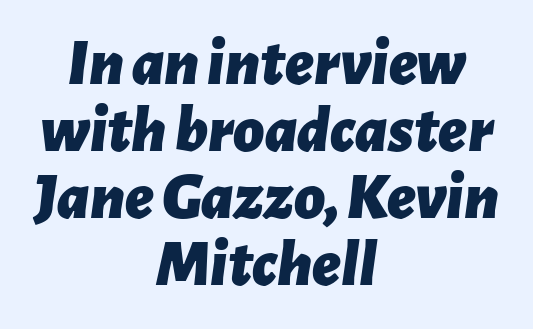
You could barely slide anything between these rows. Think of a printed novel: that variable character pitch is what you see here. Compared with an ordinary text face, these strokes are far heavier — a full bold. Compared with ordinary roman type, these characters are visibly tilted. Standard letterfit; no display-style spreading of the glyphs.
